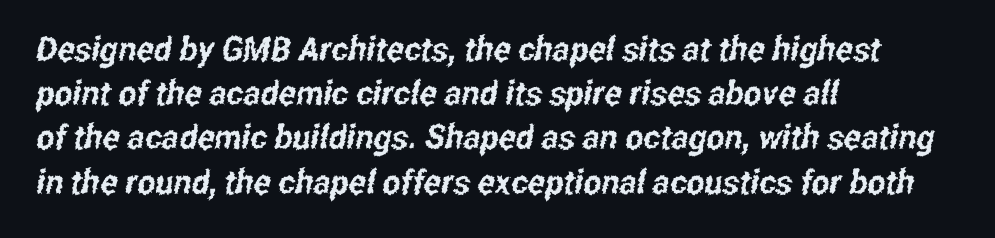
{"serif": "no", "width": "condensed", "stroke_contrast": "low", "x_height": "medium", "monospaced": "no", "underline": "no", "align": "left", "line_spacing": "normal", "line_spacing_ratio": 1.3, "letter_spacing": "normal", "letter_spacing_em": 0.0, "glyph_px": 34}
